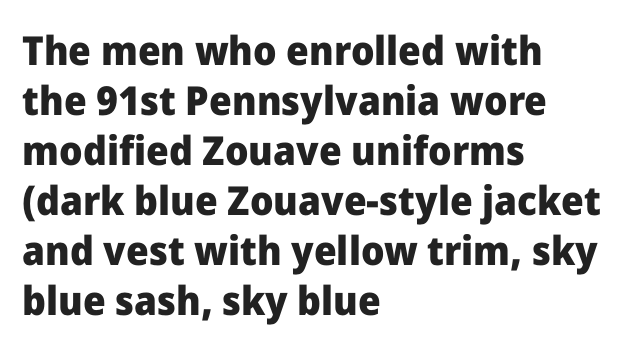
{"serif": "no", "italic": "no", "bold": "yes", "weight": "heavy", "width": "normal", "stroke_contrast": "low", "x_height": "medium", "monospaced": "no", "underline": "no", "align": "left", "line_spacing": "normal", "line_spacing_ratio": 1.25, "letter_spacing": "normal", "letter_spacing_em": 0.0, "glyph_px": 40}
